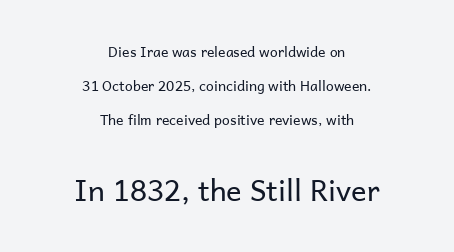
The image shows 29 px regular-weight sans-serif type, upright; set centered, loose line spacing (2.44x), normal letter spacing, not underlined; the second (bottom) block is 2.07x larger; low stroke contrast and a medium x-height.
